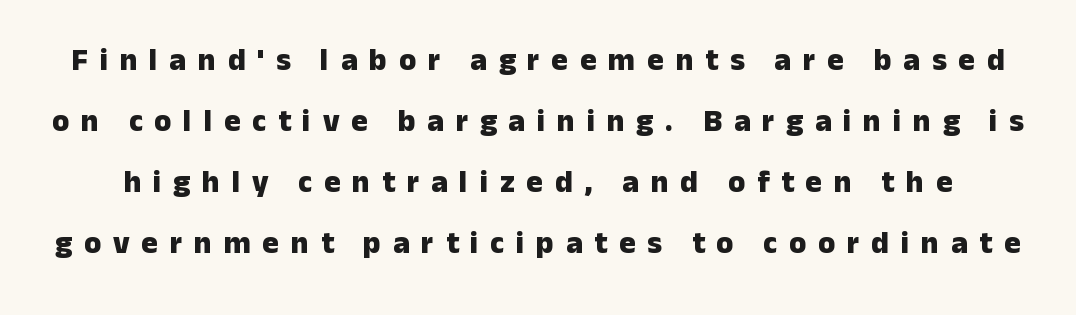
Regarding leading, the lines here are spaced well apart. Varying glyph widths throughout — classic text-font behaviour. The words here are not underlined. Thick stems and heavy bowls — unmistakably bold. Letterform terminals end flat and unadorned throughout the passage. Caption: expanded tracking, letters set apart.
